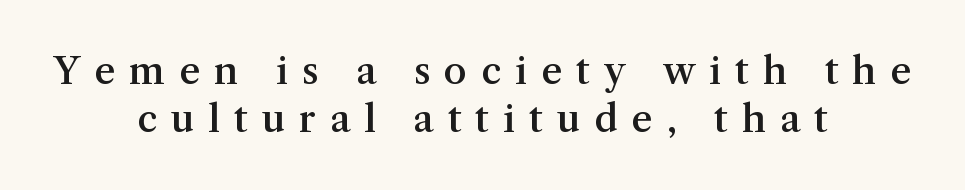
The image shows 37 px semibold serif type, upright; set centered, normal line spacing (1.29x), unusually wide letter spacing (+0.38 em), not underlined; medium stroke contrast and a medium x-height.
